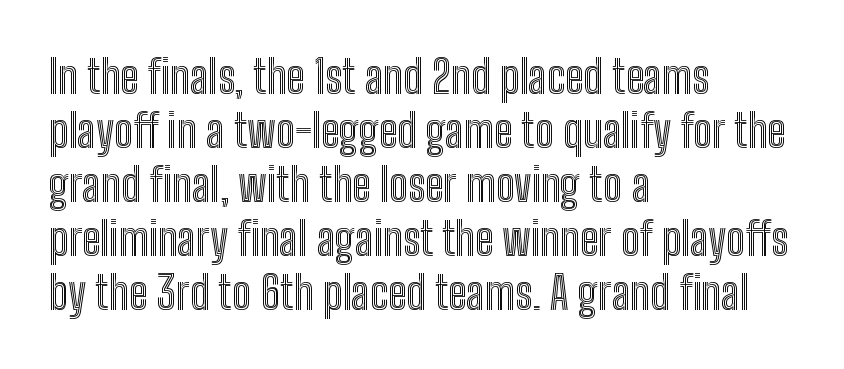
{"italic": "no", "width": "condensed", "x_height": "medium", "monospaced": "no", "underline": "no", "align": "left", "line_spacing_ratio": 1.2, "letter_spacing": "normal", "letter_spacing_em": 0.0, "glyph_px": 45}
